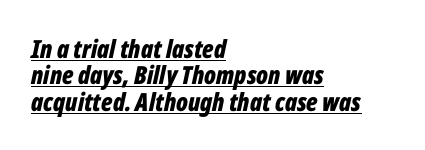
The text carries the slant typical of an italic or oblique font. Notice how the passage keeps a crisp vertical edge on the left only. These characters rest on top of a visible drawn line. This sample uses plain, unmodified letter spacing. These lines carry a lot of weight — the face is fully bold.
